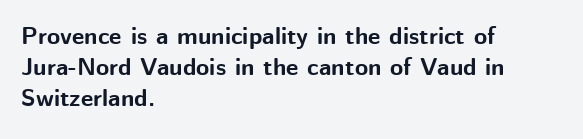
The image shows 24 px bold type, upright; set left-aligned, normal line spacing (1.29x), normal letter spacing, not underlined.
